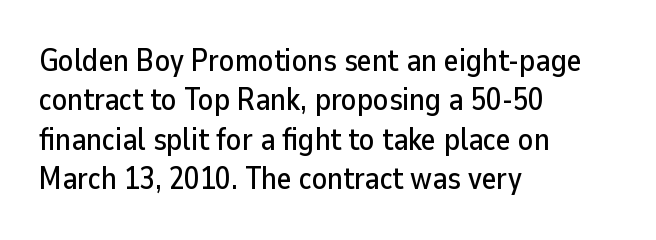
The image shows 31 px sans-serif type, upright; set left-aligned, normal line spacing (1.27x), normal letter spacing, not underlined; low stroke contrast and a medium x-height.
